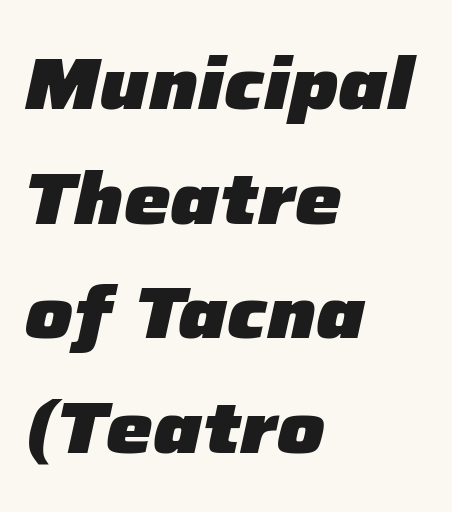
The image shows 74 px heavy type, italic (leaning right); set left-aligned, normal line spacing (1.55x), normal letter spacing, not underlined; low stroke contrast and a medium x-height.
